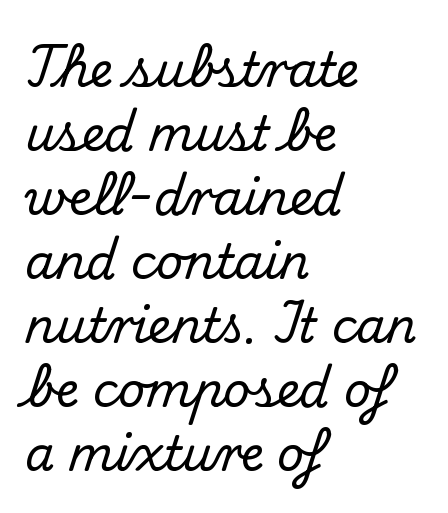
The image shows 47 px serif type; set left-aligned, normal line spacing (1.36x), normal letter spacing, not underlined; medium stroke contrast and a small x-height.
